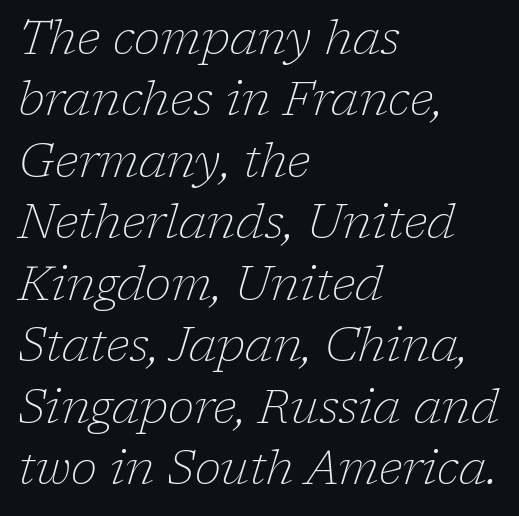
Q: Is the text bold? A: No.
Q: Is the text italic (slanted)? A: Yes, it leans right by about 17 degrees.
Q: Is the typeface a serif or a sans-serif typeface? A: Serif.
Q: Is the text underlined? A: No.
Q: How is the paragraph aligned? A: Left-aligned.
Q: Is the spacing between letters normal or unusually wide? A: Normal.
Q: Is the spacing between lines tight, normal or loose? A: Normal.
Q: Width (condensed, normal, or wide)? A: Normal.
Q: Stroke contrast? A: Low.
Q: x-height? A: Medium.
Q: Monospaced? A: No.
